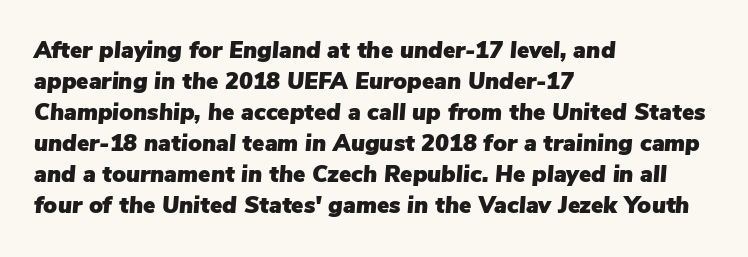
The image shows 23 px text type, italic (leaning right); set left-aligned, normal line spacing (1.35x), normal letter spacing, not underlined.
